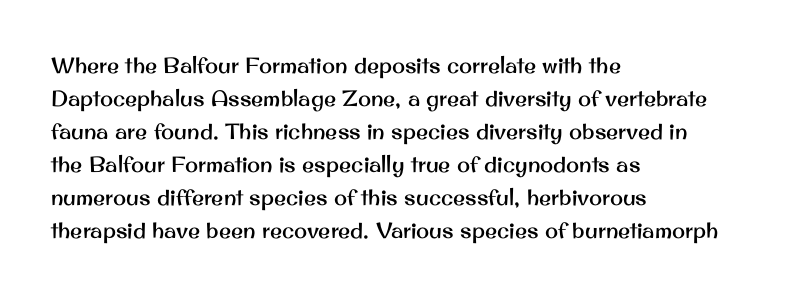
Q: Is the text italic (slanted)? A: No, it is upright.
Q: Is the text underlined? A: No.
Q: How is the paragraph aligned? A: Left-aligned.
Q: Is the spacing between letters normal or unusually wide? A: Normal.
Q: Is the spacing between lines tight, normal or loose? A: Normal.
